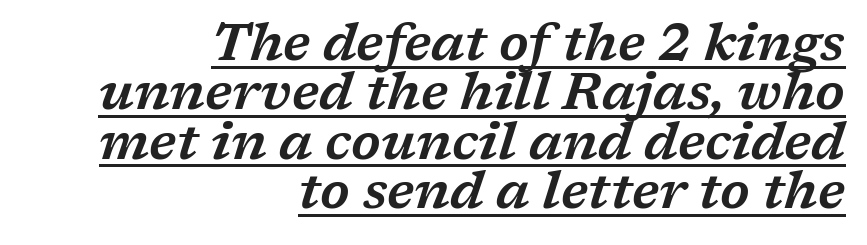
Q: Is the text italic (slanted)? A: Yes, it leans right by about 17 degrees.
Q: Is the typeface a serif or a sans-serif typeface? A: Serif.
Q: Is the text underlined? A: Yes.
Q: How is the paragraph aligned? A: Right-aligned.
Q: Is the spacing between letters normal or unusually wide? A: Normal.
Q: Is the spacing between lines tight, normal or loose? A: Tight.
Q: Width (condensed, normal, or wide)? A: Wide.
Q: Stroke contrast? A: Low.
Q: x-height? A: Medium.
Q: Monospaced? A: No.
